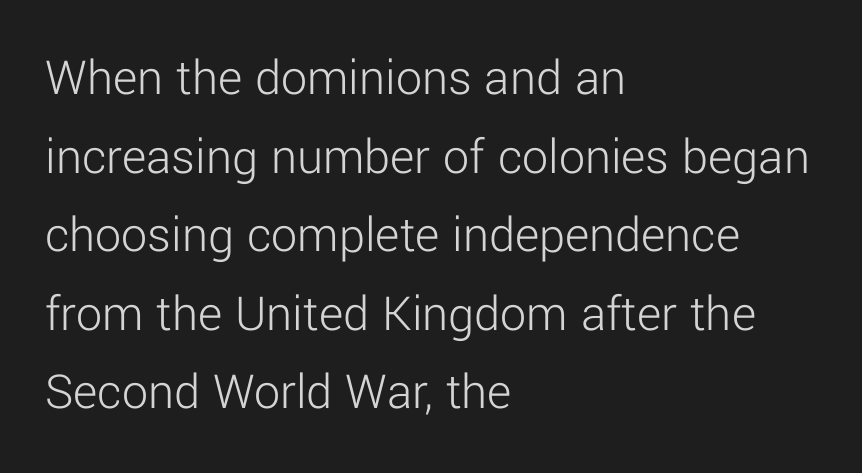
The image shows 52 px light sans-serif type, upright; set left-aligned, normal line spacing (1.51x), normal letter spacing, not underlined; low stroke contrast and a medium x-height.
